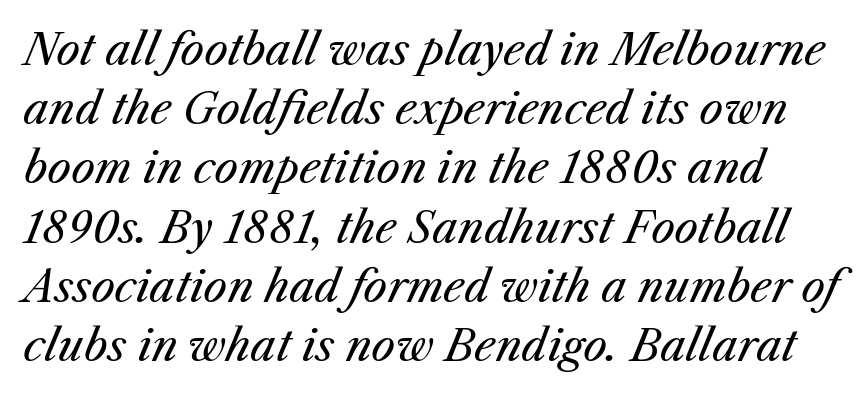
Words float on clear page, feet unadorned. The font is comparable to plain body text, perhaps lighter. Letter spacing: default. When letters slant like this, we call the style italic. Character widths vary here, with narrow letters taking less room than wide ones.
